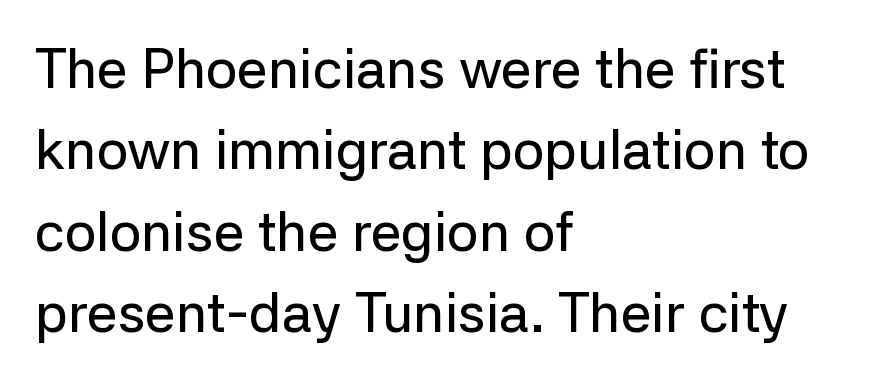
The image shows 55 px sans-serif type, upright; set left-aligned, normal line spacing (1.48x), normal letter spacing, not underlined; low stroke contrast and a medium x-height.
